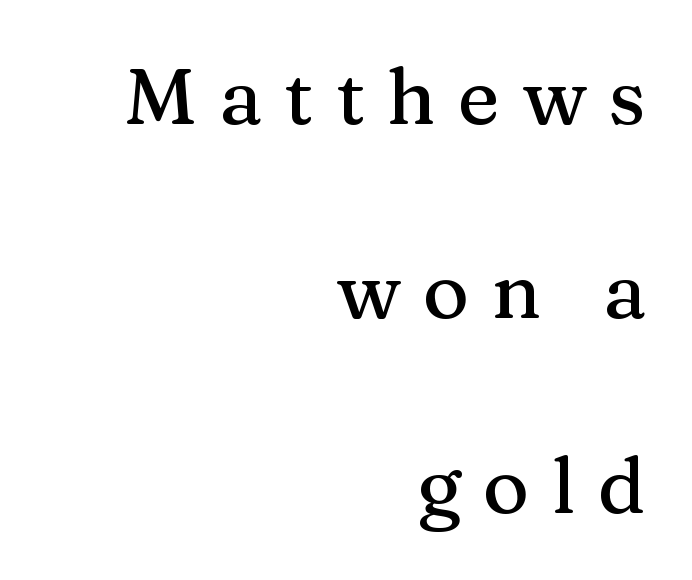
The image shows 79 px serif type, upright; set right-aligned, loose line spacing (2.46x), unusually wide letter spacing (+0.28 em), not underlined; medium stroke contrast and a medium x-height.
